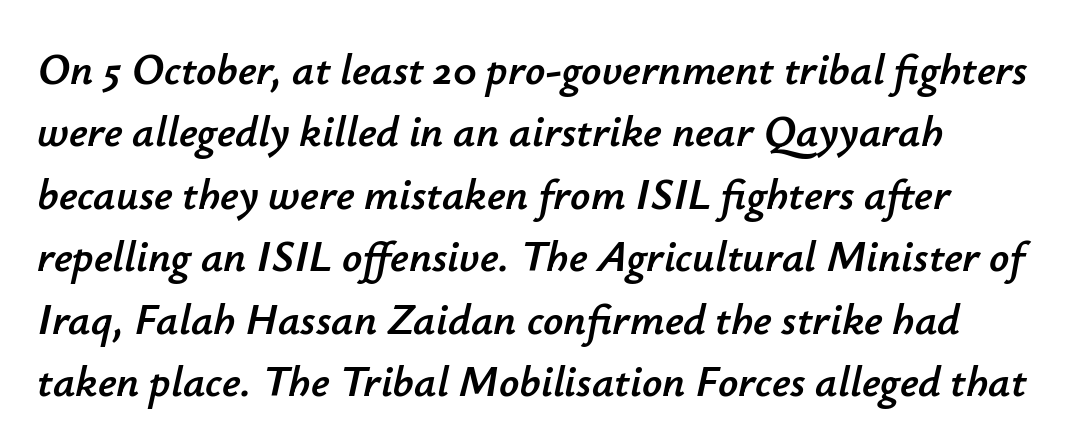
{"italic": "yes", "lean": "right", "slant_degrees": 12, "width": "normal", "stroke_contrast": "low", "x_height": "small", "monospaced": "no", "underline": "no", "align": "left", "line_spacing": "normal", "line_spacing_ratio": 1.42, "letter_spacing": "normal", "letter_spacing_em": 0.0, "glyph_px": 44}
